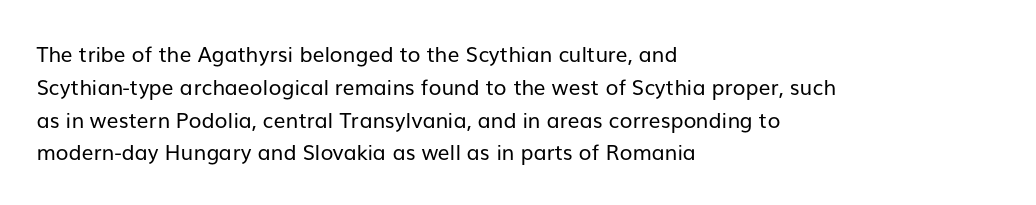
Upright lettering throughout. The rows are spaced the way most documents space them. These lines stack with their left ends in a neat column. The space beneath each line is pristine and unruled. This sample uses plain, unmodified letter spacing. Stem width sits at or under what a default text font uses.
